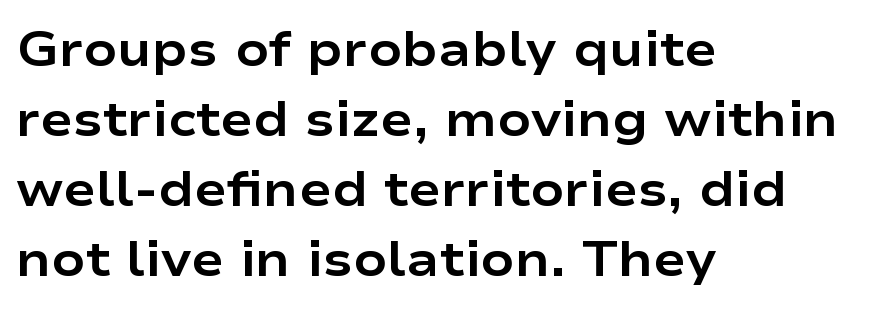
Q: Is the text bold? A: Yes.
Q: Is the text italic (slanted)? A: No, it is upright.
Q: Is the typeface a serif or a sans-serif typeface? A: Sans-serif.
Q: Is the text underlined? A: No.
Q: How is the paragraph aligned? A: Left-aligned.
Q: Is the spacing between letters normal or unusually wide? A: Normal.
Q: Is the spacing between lines tight, normal or loose? A: Normal.
Q: Width (condensed, normal, or wide)? A: Wide.
Q: Stroke contrast? A: Low.
Q: x-height? A: Medium.
Q: Monospaced? A: No.
